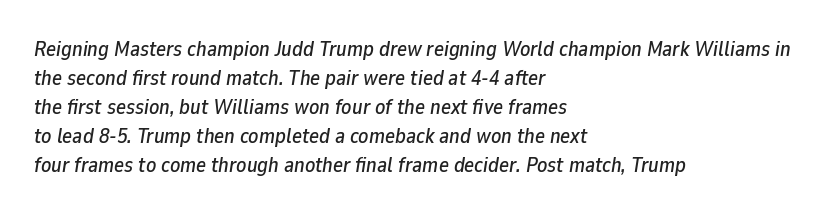
Q: Is the text italic (slanted)? A: Yes, it leans right by about 9 degrees.
Q: Is the text underlined? A: No.
Q: How is the paragraph aligned? A: Left-aligned.
Q: Is the spacing between letters normal or unusually wide? A: Normal.
Q: Is the spacing between lines tight, normal or loose? A: Normal.
